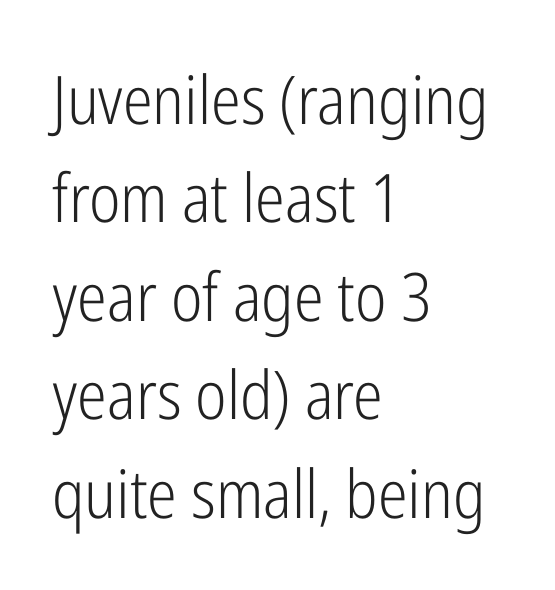
Q: Is the text bold? A: No.
Q: Is the text italic (slanted)? A: No, it is upright.
Q: Is the typeface a serif or a sans-serif typeface? A: Sans-serif.
Q: Is the text underlined? A: No.
Q: How is the paragraph aligned? A: Left-aligned.
Q: Is the spacing between letters normal or unusually wide? A: Normal.
Q: Is the spacing between lines tight, normal or loose? A: Normal.
Q: Width (condensed, normal, or wide)? A: Condensed.
Q: Stroke contrast? A: Low.
Q: x-height? A: Medium.
Q: Monospaced? A: No.
